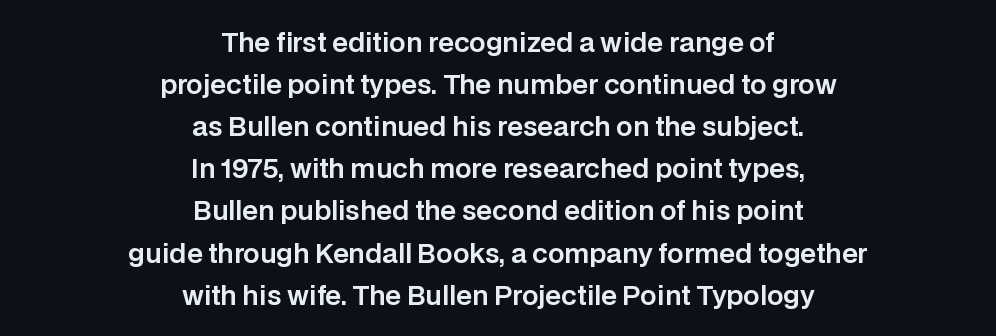
{"italic": "no", "underline": "no", "align": "center", "line_spacing": "normal", "line_spacing_ratio": 1.62, "letter_spacing": "normal", "letter_spacing_em": 0.0, "glyph_px": 26}
